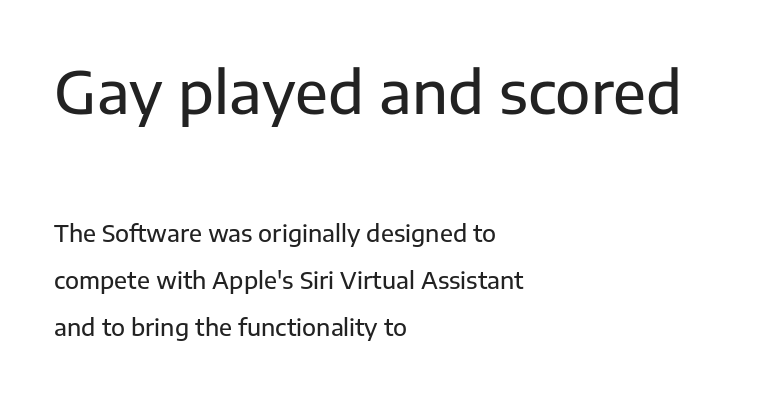
{"serif": "no", "italic": "no", "width": "normal", "stroke_contrast": "low", "x_height": "medium", "monospaced": "no", "underline": "no", "align": "left", "line_spacing": "loose", "line_spacing_ratio": 2.03, "letter_spacing": "normal", "letter_spacing_em": 0.0, "larger_block": "first", "size_ratio": 2.52, "glyph_px": 58}
